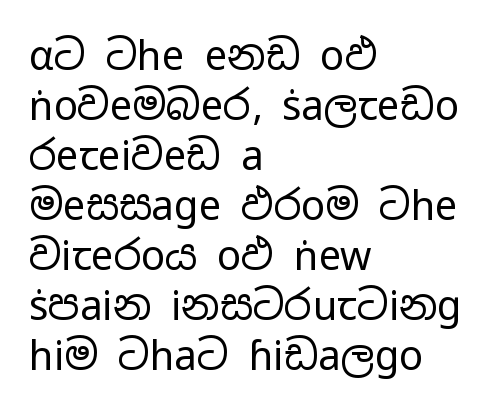
Leading: standard. The letters sit at their default tracking, neither squeezed nor spread. Has an underline been added? It has not. The typesetting does not lean heavy: it is not bold. Is this a fixed-width face? No — the glyphs have proportional, varying widths.
